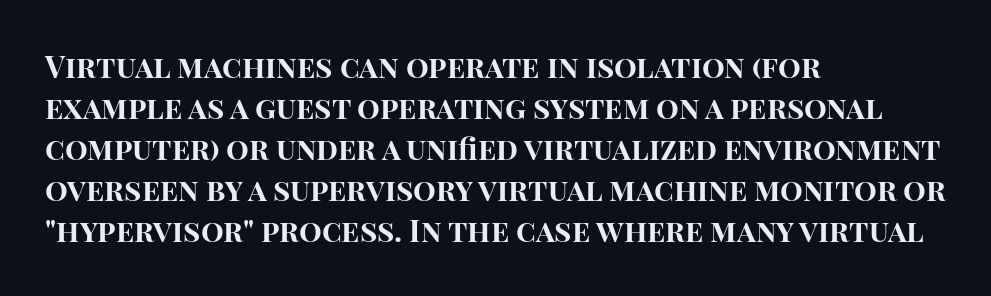
The image shows 30 px bold sans-serif type, upright; set left-aligned, normal line spacing (1.37x), normal letter spacing, not underlined; high stroke contrast and a large x-height.
